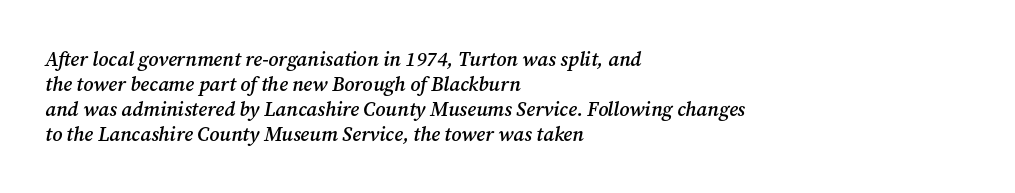
The image shows 20 px text type, italic (leaning right); set left-aligned, normal line spacing (1.25x), normal letter spacing, not underlined.
